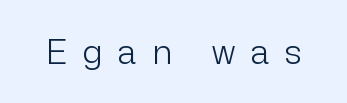
{"serif": "no", "italic": "no", "bold": "no", "weight": "light", "width": "normal", "stroke_contrast": "low", "x_height": "medium", "monospaced": "no", "underline": "no", "letter_spacing": "wide", "letter_spacing_em": 0.46, "glyph_px": 34}
